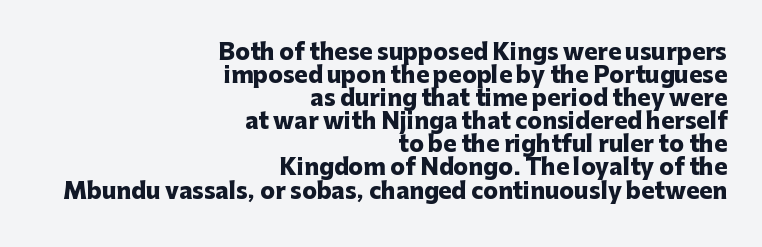
{"italic": "no", "bold": "yes", "underline": "no", "align": "right", "line_spacing": "tight", "line_spacing_ratio": 1.05, "letter_spacing": "normal", "letter_spacing_em": 0.0, "glyph_px": 22}
